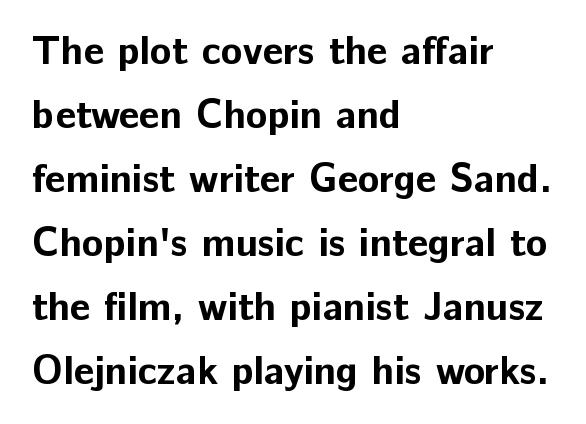
The image shows 40 px bold sans-serif type, upright; set left-aligned, normal line spacing (1.6x), normal letter spacing, not underlined; low stroke contrast and a medium x-height.
